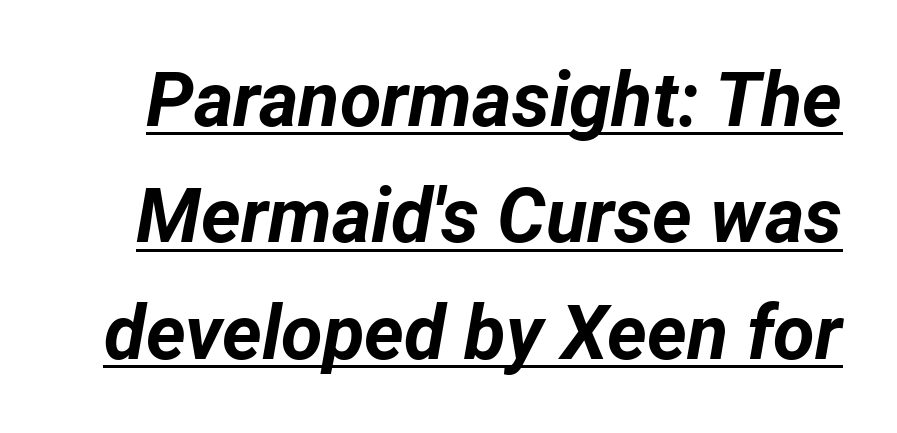
Notice how descenders clear the ascenders below comfortably — that's standard leading. A dark, heavy texture on the line: the type is bold. There is no visible air inserted between adjacent glyphs. The passage shown leans; its letterforms are oblique. Looks like regular typesetting: each glyph gets only the width it needs. Is there an underline? Yes — a line sits under the letters.
